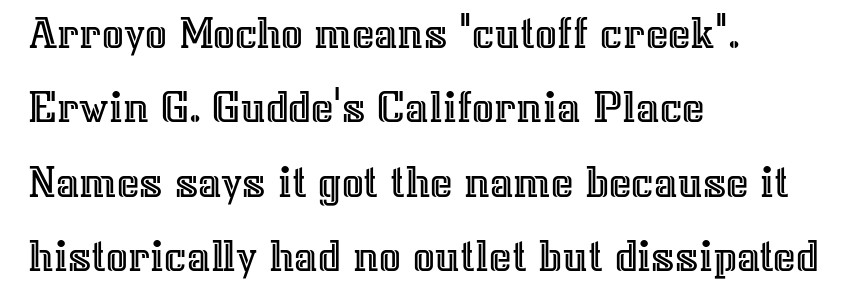
The space beneath each line is pristine and unruled. Tracking value appears to be zero — textbook default spacing. Rendered with straight, roman letterforms. Think of a printed novel: that variable character pitch is what you see here.
